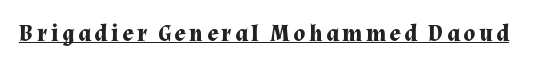
These characters rest on top of a visible drawn line. Caption: bold face, heavy strokes. No italicization has been applied; the sample stays upright.
